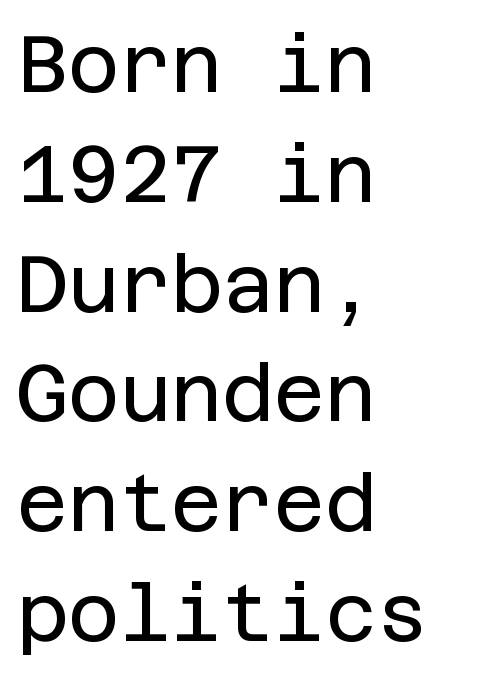
Q: Is the text bold? A: No.
Q: Is the text italic (slanted)? A: No, it is upright.
Q: Is the typeface a serif or a sans-serif typeface? A: Sans-serif.
Q: Is the text underlined? A: No.
Q: How is the paragraph aligned? A: Left-aligned.
Q: Is the spacing between letters normal or unusually wide? A: Normal.
Q: Is the spacing between lines tight, normal or loose? A: Normal.
Q: Width (condensed, normal, or wide)? A: Normal.
Q: Stroke contrast? A: Low.
Q: x-height? A: Large.
